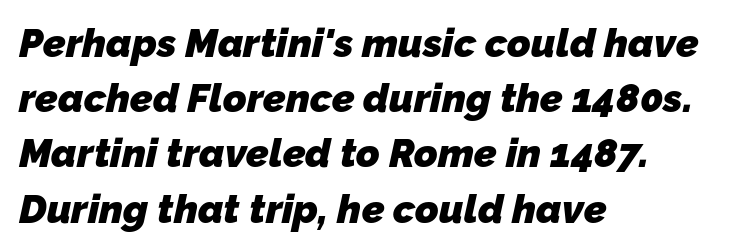
Q: Is the text bold? A: Yes.
Q: Is the typeface a serif or a sans-serif typeface? A: Sans-serif.
Q: Is the text underlined? A: No.
Q: How is the paragraph aligned? A: Left-aligned.
Q: Is the spacing between letters normal or unusually wide? A: Normal.
Q: Is the spacing between lines tight, normal or loose? A: Normal.
Q: Width (condensed, normal, or wide)? A: Normal.
Q: Stroke contrast? A: Low.
Q: x-height? A: Medium.
Q: Monospaced? A: No.
